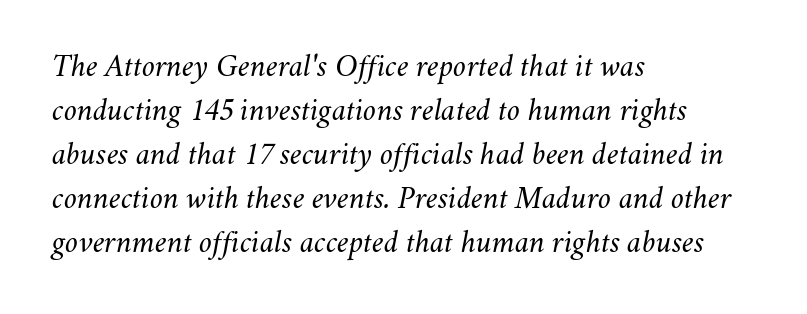
The image shows 33 px light type, italic (leaning right); set left-aligned, normal line spacing (1.33x), normal letter spacing, not underlined; medium stroke contrast and a small x-height.
